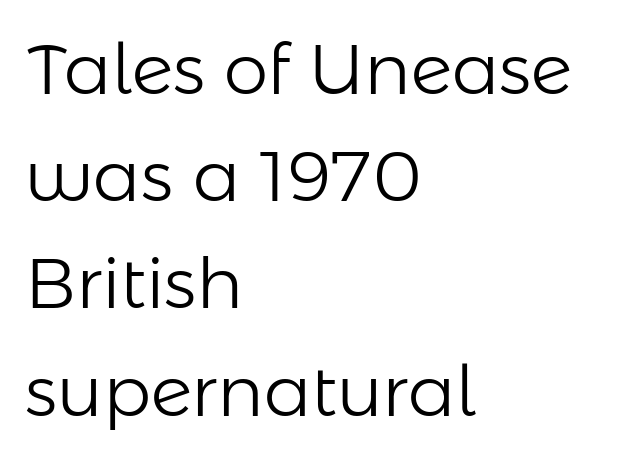
Q: Is the text bold? A: No.
Q: Is the text italic (slanted)? A: No, it is upright.
Q: Is the typeface a serif or a sans-serif typeface? A: Sans-serif.
Q: Is the text underlined? A: No.
Q: How is the paragraph aligned? A: Left-aligned.
Q: Is the spacing between letters normal or unusually wide? A: Normal.
Q: Is the spacing between lines tight, normal or loose? A: Normal.
Q: Width (condensed, normal, or wide)? A: Normal.
Q: Stroke contrast? A: Low.
Q: x-height? A: Medium.
Q: Monospaced? A: No.
